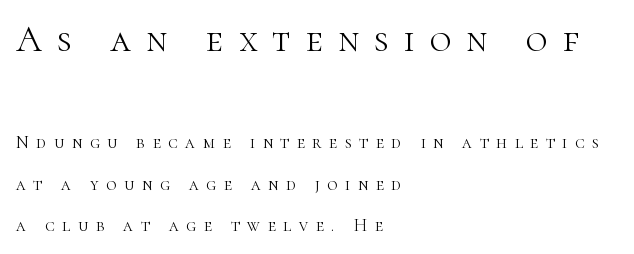
Q: Is the text bold? A: No.
Q: Is the text italic (slanted)? A: No, it is upright.
Q: Is the typeface a serif or a sans-serif typeface? A: Serif.
Q: Is the text underlined? A: No.
Q: How is the paragraph aligned? A: Left-aligned.
Q: Is the spacing between letters normal or unusually wide? A: Unusually wide.
Q: Is the spacing between lines tight, normal or loose? A: Loose.
Q: Which block of text is set in a larger size, the first (top) or the second (bottom)? A: The first (top) one.
Q: Width (condensed, normal, or wide)? A: Normal.
Q: Stroke contrast? A: High.
Q: x-height? A: Medium.
Q: Monospaced? A: No.
